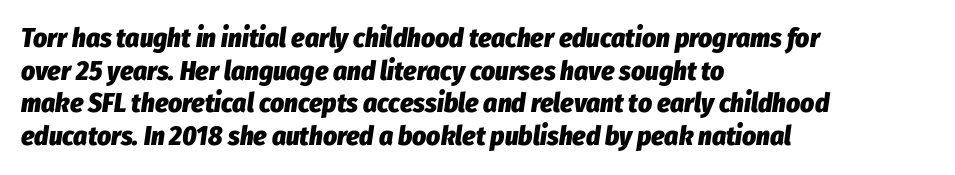
This rendering leaves character spacing at its baseline value. Looking at the ascenders, they clearly lean. Left-aligned paragraph, ragged on the right. Students, this is bold: see how much ink each stroke carries. Each row of text sits above clean, open space.
